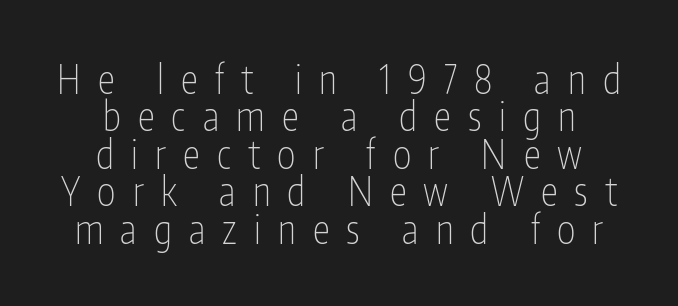
It's the straight-up-and-down kind of type. The rendering uses natural spacing where letterforms have individual widths. Each row of text sits above clean, open space. This is not heavy type; no bold has been used. Regarding serifs, this sample does without them. Students, note that the glyphs here are deliberately spaced far apart.
